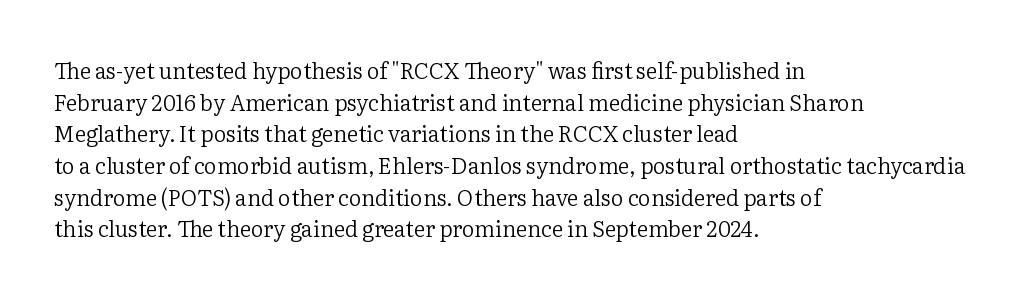
Q: Is the text bold? A: No.
Q: Is the text italic (slanted)? A: No, it is upright.
Q: Is the text underlined? A: No.
Q: How is the paragraph aligned? A: Left-aligned.
Q: Is the spacing between letters normal or unusually wide? A: Normal.
Q: Is the spacing between lines tight, normal or loose? A: Normal.
